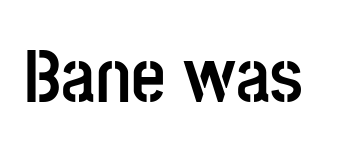
The image shows 75 px semibold, condensed sans-serif type, upright; set normal letter spacing, not underlined; low stroke contrast and a large x-height.
